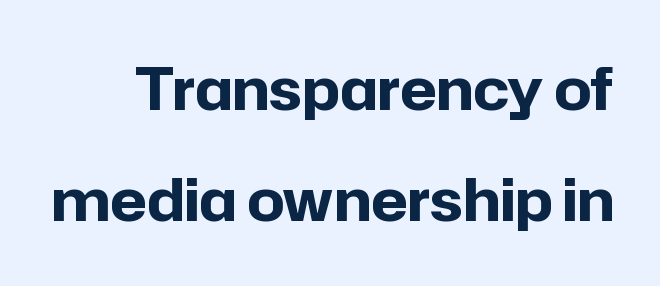
The letters stand upright; this is a roman face. Successive baselines arrive slowly, with a big drop between each. Note the varied advance widths — an 'i' is clearly narrower than an 'm'. What kind of face is this? One without serifs — a sans. The horizontal fit of the characters is conventional and even. Summary of weight: heavy, a full bold.
